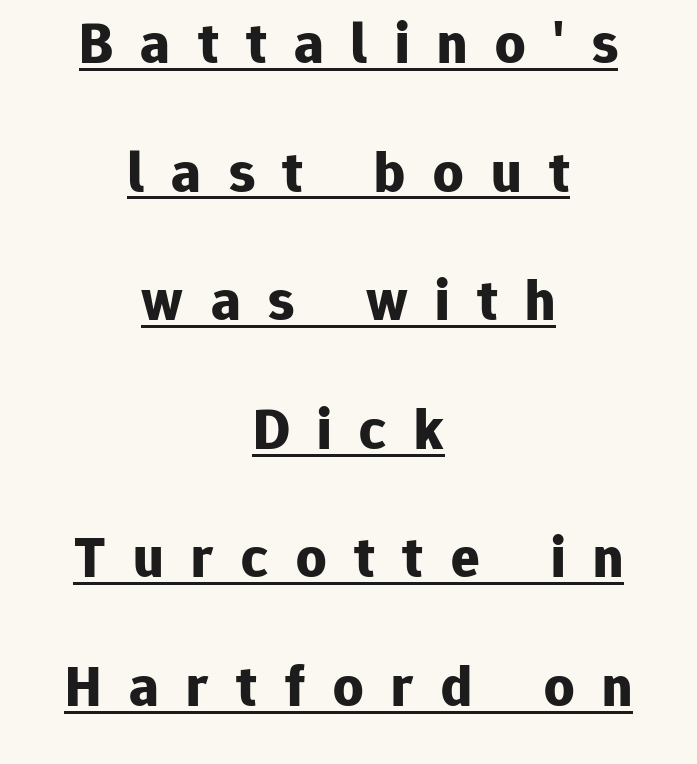
The image shows 59 px bold sans-serif type, upright; set centered, loose line spacing (2.18x), unusually wide letter spacing (+0.47 em), underlined; low stroke contrast and a medium x-height.
